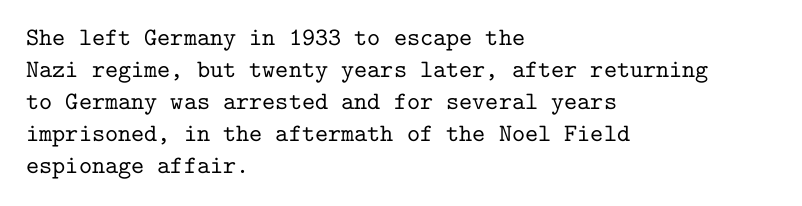
The image shows 25 px text type, upright; set left-aligned, normal line spacing (1.28x), normal letter spacing, not underlined.
